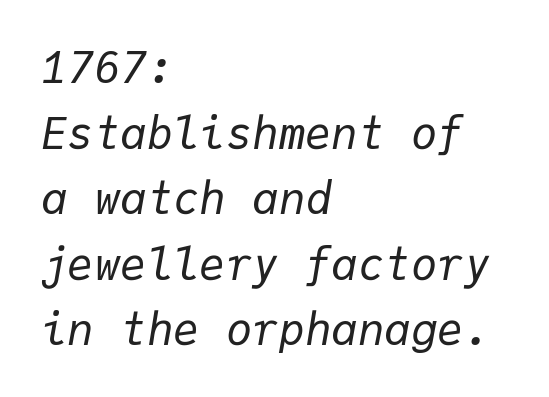
The image shows 44 px regular-weight type, italic (leaning right), monospaced; set left-aligned, normal line spacing (1.49x), normal letter spacing, not underlined; low stroke contrast and a medium x-height.
